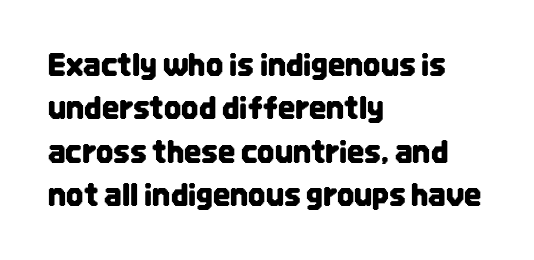
Check under the words: just untouched page. It's the straight-up-and-down kind of type. What's the leading like? Ordinary, nothing unusual. Leftover space on each line is placed entirely after the last word.
